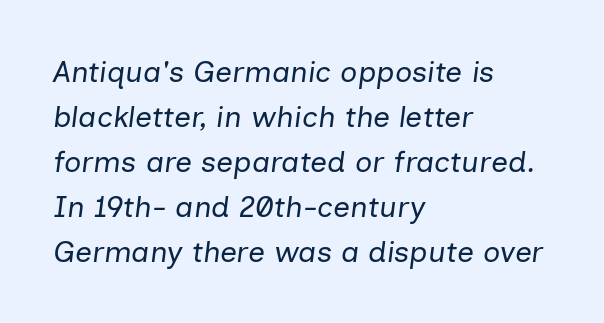
The image shows 30 px regular-weight type, italic (leaning right); set left-aligned, normal line spacing (1.5x), normal letter spacing, not underlined; low stroke contrast and a medium x-height.
